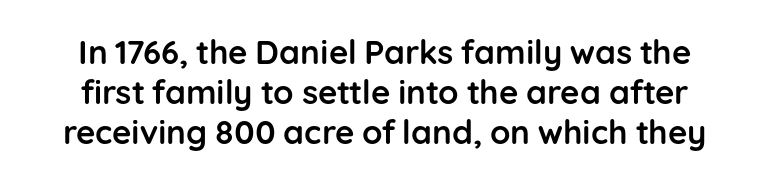
Glance below the letters and you will spot only blank space. Proportional: the letters do not fall into vertical columns. Glyph-to-glyph distance matches everyday printed text. Heavy, bold letterforms. Rendered with straight, roman letterforms. You can tell from the bare stems that sans-serif type was used.
